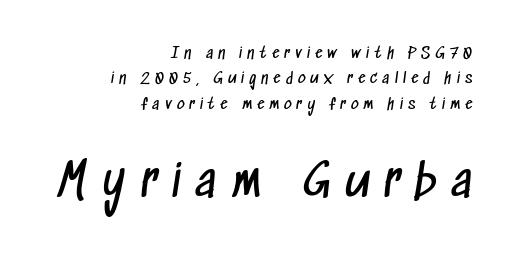
Characters follow at a spacing far wider than the type designer built in. Serifs: no, the terminals of the letterforms are clean. Only glyphs here, with clear space below each row. Nothing heavy about these letters — not bold at all. Think of a printed novel: that variable character pitch is what you see here.
